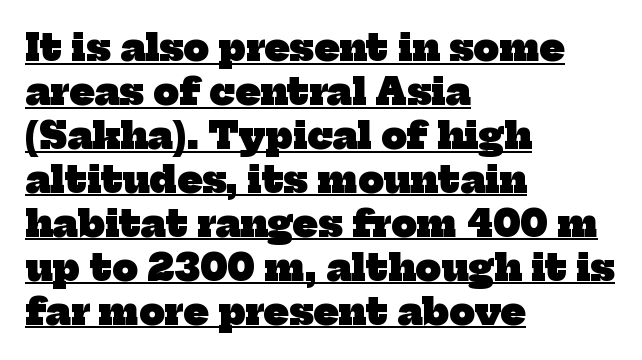
The image shows 36 px heavy serif type; set left-aligned, line spacing 1.22x, normal letter spacing, underlined; low stroke contrast and a medium x-height.
